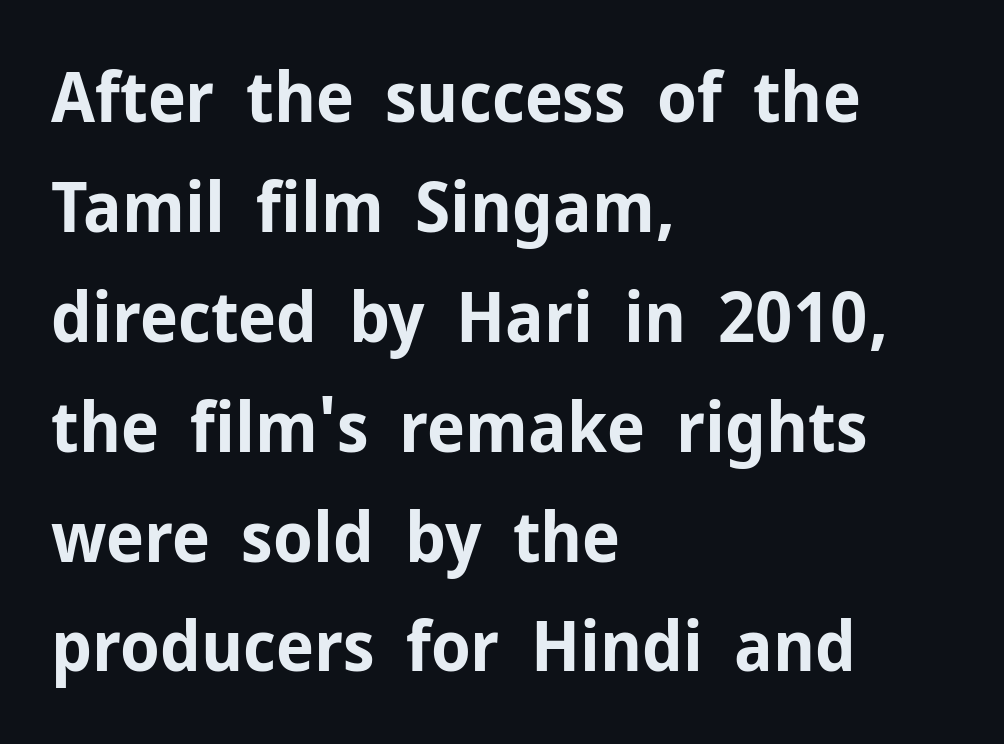
{"serif": "no", "italic": "no", "bold": "yes", "weight": "bold", "width": "normal", "stroke_contrast": "low", "x_height": "medium", "monospaced": "no", "underline": "no", "align": "left", "line_spacing": "normal", "line_spacing_ratio": 1.57, "letter_spacing": "normal", "letter_spacing_em": 0.0, "glyph_px": 70}
